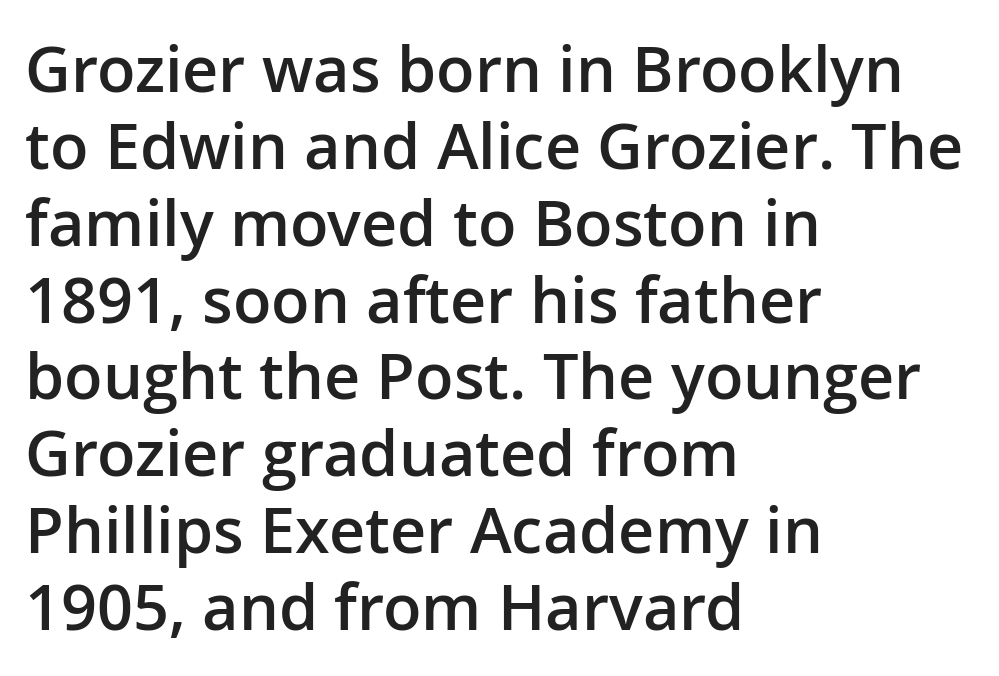
The image shows 63 px semibold sans-serif type, upright; set left-aligned, line spacing 1.22x, normal letter spacing, not underlined; low stroke contrast and a medium x-height.
